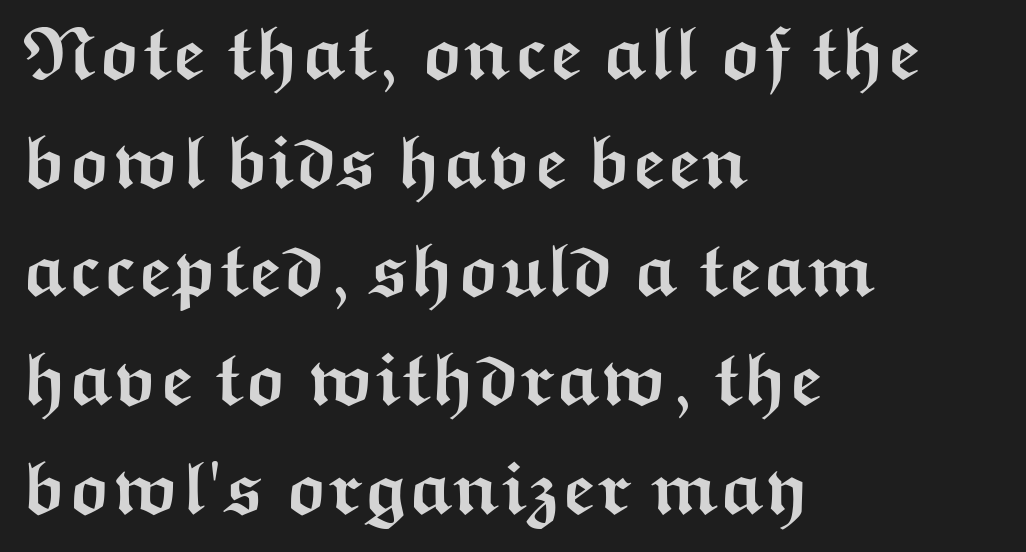
The image shows 75 px semibold, wide sans-serif type, upright; set left-aligned, normal line spacing (1.45x), normal letter spacing, not underlined; medium stroke contrast and a medium x-height.
